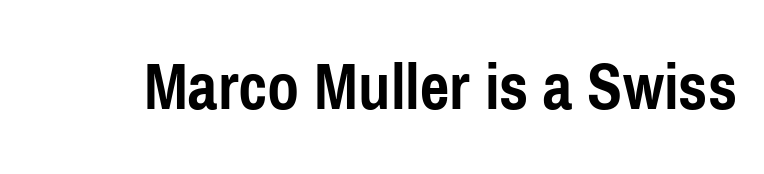
{"serif": "no", "italic": "no", "bold": "yes", "weight": "semibold", "width": "condensed", "stroke_contrast": "low", "x_height": "medium", "monospaced": "no", "underline": "no", "letter_spacing": "normal", "letter_spacing_em": 0.0, "glyph_px": 70}
